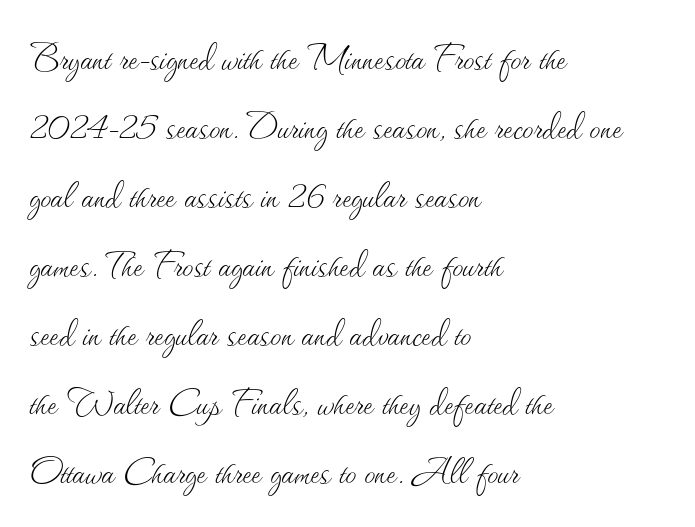
{"bold": "no", "weight": "thin", "width": "normal", "stroke_contrast": "medium", "x_height": "small", "monospaced": "no", "underline": "no", "align": "left", "line_spacing": "normal", "line_spacing_ratio": 1.57, "letter_spacing": "normal", "letter_spacing_em": 0.0, "glyph_px": 44}
